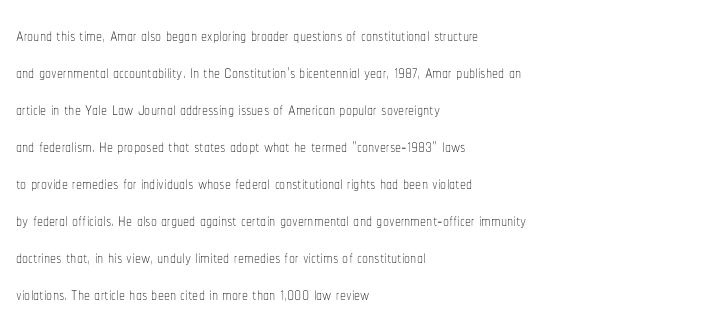
Vertical strokes here are truly vertical. Every row of glyphs begins at an identical x-position on the left. Between one letter and the next there's only the usual sliver of space. Only glyphs here, with clear space below each row.
